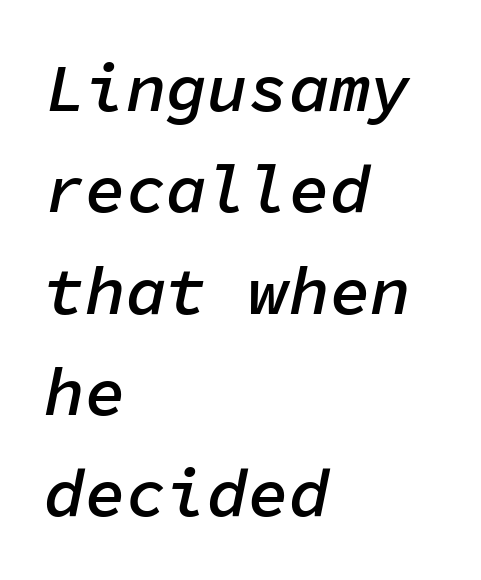
You could call the tracking neutral — neither tight nor loose. Does the lettering tilt? It does — this is italic. The passage shown is semibold, sitting just below true bold. Letters rest on an invisible, unmarked baseline.
